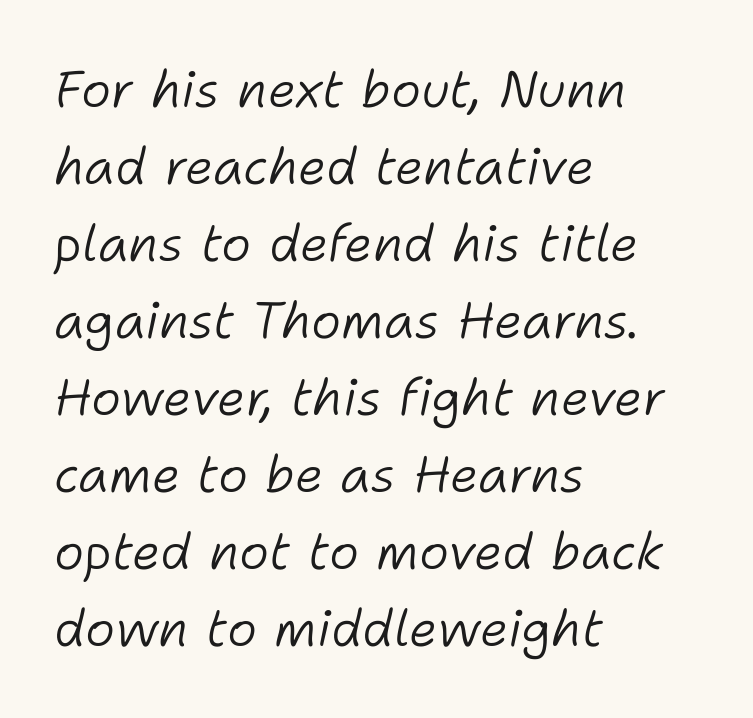
Q: Is the text bold? A: No.
Q: Is the text italic (slanted)? A: Yes, it leans right by about 11 degrees.
Q: Is the text underlined? A: No.
Q: How is the paragraph aligned? A: Left-aligned.
Q: Is the spacing between letters normal or unusually wide? A: Normal.
Q: Is the spacing between lines tight, normal or loose? A: Normal.
Q: Width (condensed, normal, or wide)? A: Normal.
Q: Stroke contrast? A: Low.
Q: x-height? A: Medium.
Q: Monospaced? A: No.
